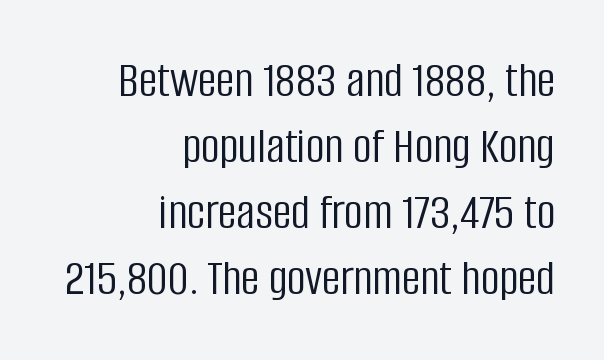
The rendering uses natural spacing where letterforms have individual widths. Compared with a flush-left layout, this one pins lines to the opposite, right side. The font sits on the lighter half of the weight spectrum, regular included. The foot of each line stays bare and open. Rendered with straight, roman letterforms.
